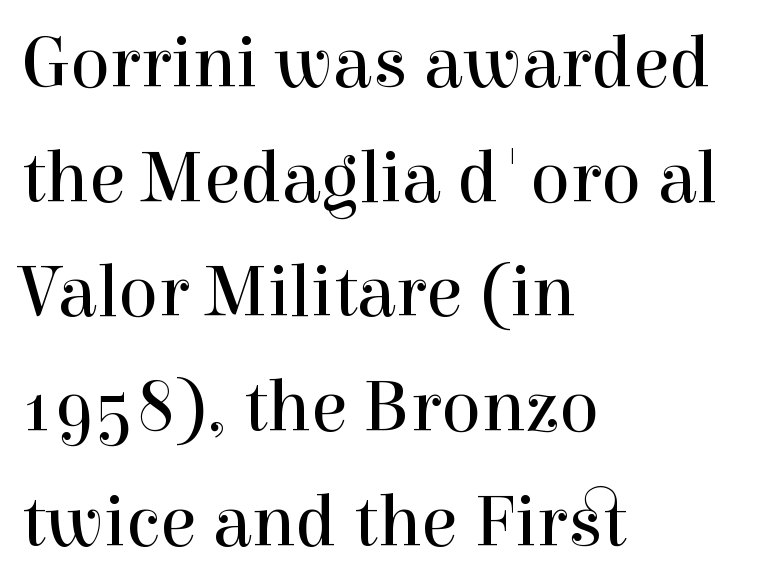
Q: Is the text bold? A: No.
Q: Is the text italic (slanted)? A: No, it is upright.
Q: Is the typeface a serif or a sans-serif typeface? A: Serif.
Q: Is the text underlined? A: No.
Q: How is the paragraph aligned? A: Left-aligned.
Q: Is the spacing between letters normal or unusually wide? A: Normal.
Q: Is the spacing between lines tight, normal or loose? A: Normal.
Q: Width (condensed, normal, or wide)? A: Normal.
Q: x-height? A: Medium.
Q: Monospaced? A: No.
